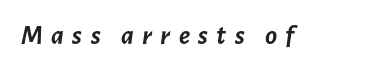
The letters advance in unequal steps, a hallmark of proportional type. The lettering tilts uniformly, giving the passage an italic look. Clear beneath every line of the passage. Pretty heavy lettering here — definitely bold. Here the glyphs are tracked loosely, breaking word shapes into spaced letters.
